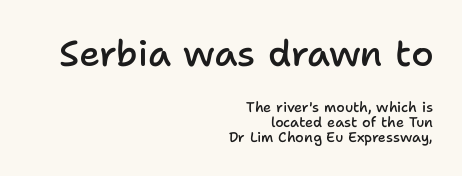
{"serif": "no", "italic": "no", "bold": "semi", "weight": "semibold", "width": "normal", "stroke_contrast": "low", "x_height": "medium", "monospaced": "no", "underline": "no", "align": "right", "line_spacing": "tight", "line_spacing_ratio": 1.08, "letter_spacing": "normal", "letter_spacing_em": 0.0, "larger_block": "first", "size_ratio": 2.57, "glyph_px": 36}
